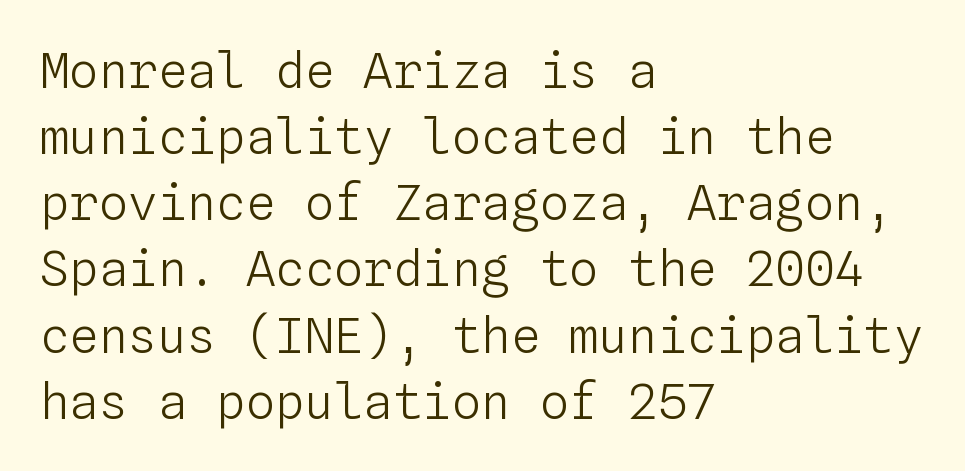
{"italic": "no", "bold": "no", "weight": "light", "width": "normal", "stroke_contrast": "low", "x_height": "medium", "monospaced": "yes", "underline": "no", "align": "left", "line_spacing": "normal", "line_spacing_ratio": 1.35, "letter_spacing": "normal", "letter_spacing_em": 0.0, "glyph_px": 49}
